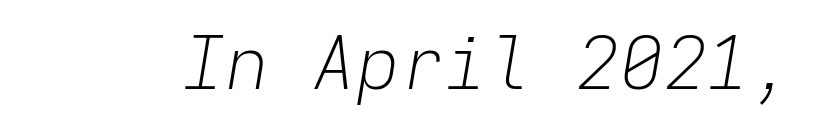
Q: Is the text bold? A: No.
Q: Is the text italic (slanted)? A: Yes, it leans right by about 9 degrees.
Q: Is the text underlined? A: No.
Q: Is the spacing between letters normal or unusually wide? A: Normal.
Q: Width (condensed, normal, or wide)? A: Normal.
Q: Stroke contrast? A: Low.
Q: x-height? A: Medium.
Q: Monospaced? A: Yes.
